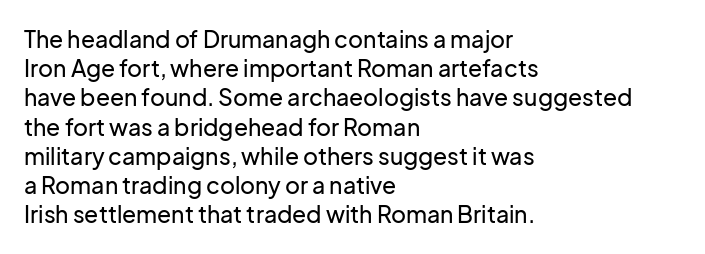
{"italic": "no", "underline": "no", "align": "left", "line_spacing": "normal", "line_spacing_ratio": 1.27, "letter_spacing": "normal", "letter_spacing_em": 0.0, "glyph_px": 23}
